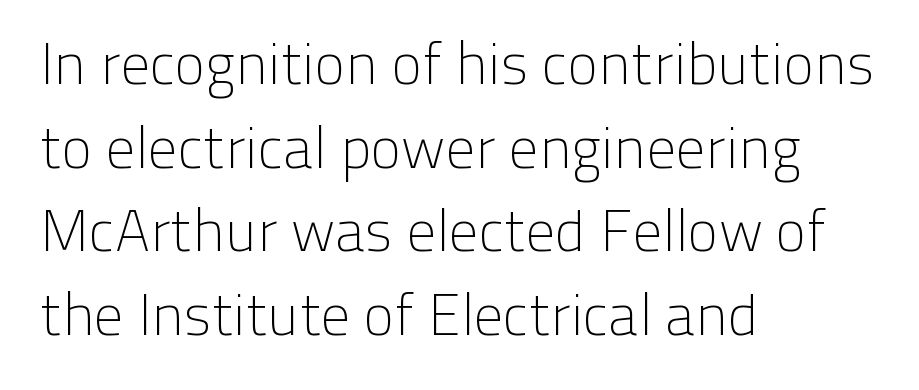
Q: Is the text bold? A: No.
Q: Is the text italic (slanted)? A: No, it is upright.
Q: Is the typeface a serif or a sans-serif typeface? A: Sans-serif.
Q: Is the text underlined? A: No.
Q: How is the paragraph aligned? A: Left-aligned.
Q: Is the spacing between letters normal or unusually wide? A: Normal.
Q: Is the spacing between lines tight, normal or loose? A: Normal.
Q: Width (condensed, normal, or wide)? A: Normal.
Q: Stroke contrast? A: Low.
Q: x-height? A: Medium.
Q: Monospaced? A: No.
